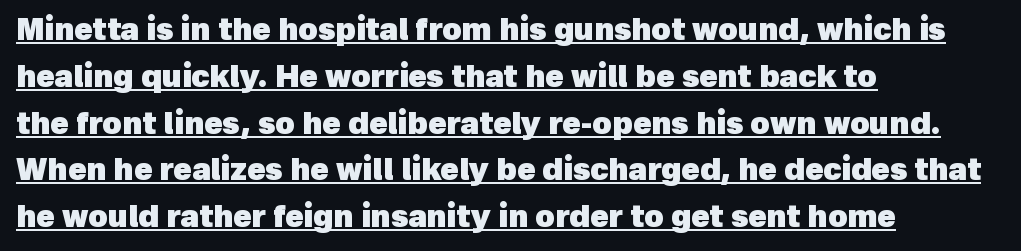
{"serif": "no", "bold": "yes", "weight": "heavy", "width": "normal", "x_height": "medium", "monospaced": "no", "underline": "yes", "align": "left", "line_spacing": "normal", "line_spacing_ratio": 1.56, "letter_spacing": "normal", "letter_spacing_em": 0.0, "glyph_px": 30}
